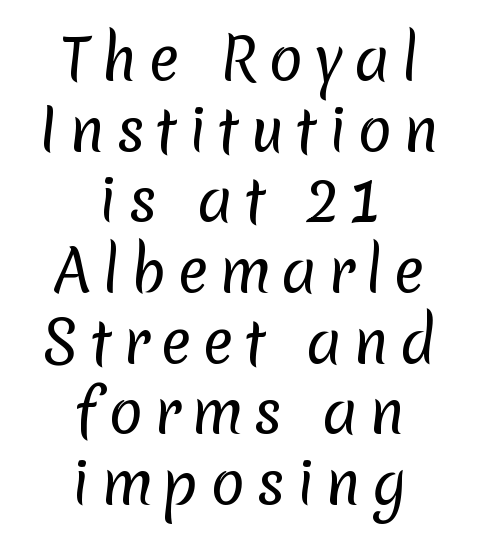
The compositor balanced each line on the midline. Grotesque or geometric, the face here clearly has no serifs. A quiet, ordinary-to-light weight characterises the typeface. Varying glyph widths throughout — classic text-font behaviour. Has an underline been added? It has not.
